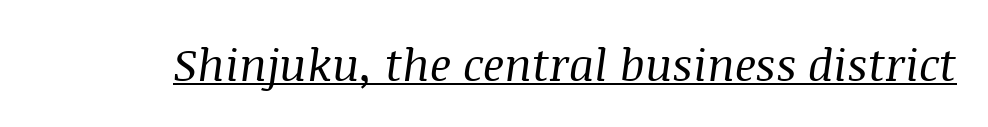
Q: Is the text bold? A: No.
Q: Is the text italic (slanted)? A: Yes, it leans right by about 8 degrees.
Q: Is the typeface a serif or a sans-serif typeface? A: Serif.
Q: Is the text underlined? A: Yes.
Q: Is the spacing between letters normal or unusually wide? A: Normal.
Q: Width (condensed, normal, or wide)? A: Normal.
Q: Stroke contrast? A: Medium.
Q: x-height? A: Large.
Q: Monospaced? A: No.
